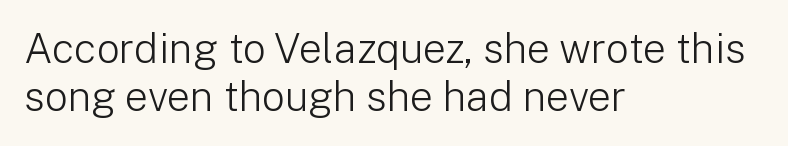
Q: Is the text bold? A: No.
Q: Is the text italic (slanted)? A: No, it is upright.
Q: Is the typeface a serif or a sans-serif typeface? A: Sans-serif.
Q: Is the text underlined? A: No.
Q: How is the paragraph aligned? A: Left-aligned.
Q: Is the spacing between letters normal or unusually wide? A: Normal.
Q: Width (condensed, normal, or wide)? A: Normal.
Q: Stroke contrast? A: Low.
Q: x-height? A: Medium.
Q: Monospaced? A: No.
